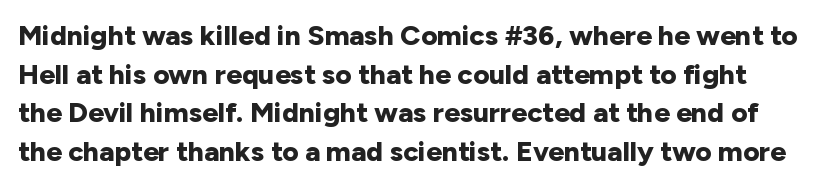
Q: Is the text bold? A: Yes.
Q: Is the text italic (slanted)? A: No, it is upright.
Q: Is the typeface a serif or a sans-serif typeface? A: Sans-serif.
Q: Is the text underlined? A: No.
Q: Is the spacing between letters normal or unusually wide? A: Normal.
Q: Is the spacing between lines tight, normal or loose? A: Normal.
Q: Width (condensed, normal, or wide)? A: Normal.
Q: Stroke contrast? A: Low.
Q: x-height? A: Medium.
Q: Monospaced? A: No.
